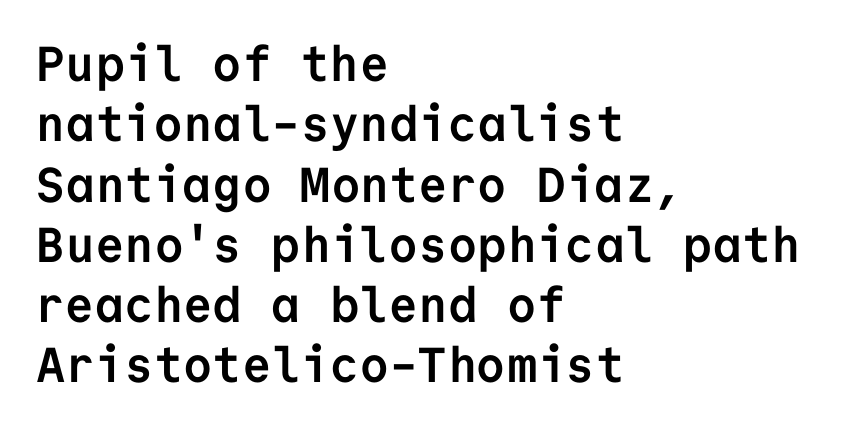
Q: Is the text bold? A: Yes.
Q: Is the text italic (slanted)? A: No, it is upright.
Q: Is the typeface a serif or a sans-serif typeface? A: Sans-serif.
Q: Is the text underlined? A: No.
Q: How is the paragraph aligned? A: Left-aligned.
Q: Is the spacing between letters normal or unusually wide? A: Normal.
Q: Width (condensed, normal, or wide)? A: Normal.
Q: Stroke contrast? A: Low.
Q: x-height? A: Medium.
Q: Monospaced? A: Yes.
